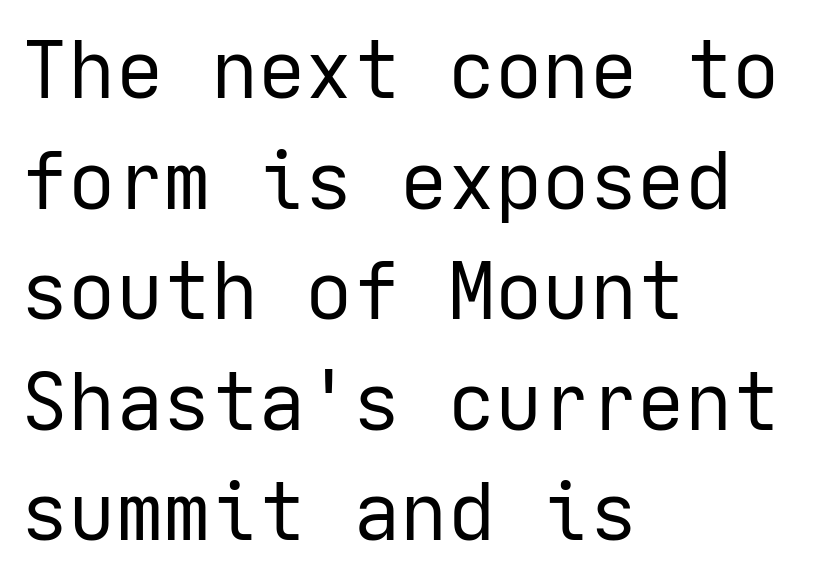
{"serif": "no", "italic": "no", "bold": "no", "weight": "regular", "width": "normal", "stroke_contrast": "low", "x_height": "medium", "underline": "no", "align": "left", "line_spacing": "normal", "line_spacing_ratio": 1.4, "letter_spacing": "normal", "letter_spacing_em": 0.0, "glyph_px": 79}
